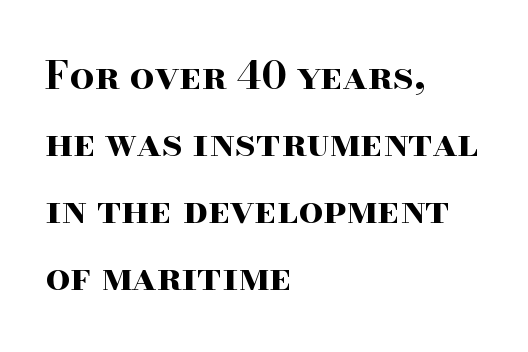
Q: Is the text bold? A: Yes.
Q: Is the text italic (slanted)? A: No, it is upright.
Q: Is the typeface a serif or a sans-serif typeface? A: Serif.
Q: Is the text underlined? A: No.
Q: How is the paragraph aligned? A: Left-aligned.
Q: Is the spacing between letters normal or unusually wide? A: Normal.
Q: Width (condensed, normal, or wide)? A: Wide.
Q: Stroke contrast? A: High.
Q: x-height? A: Small.
Q: Monospaced? A: No.
